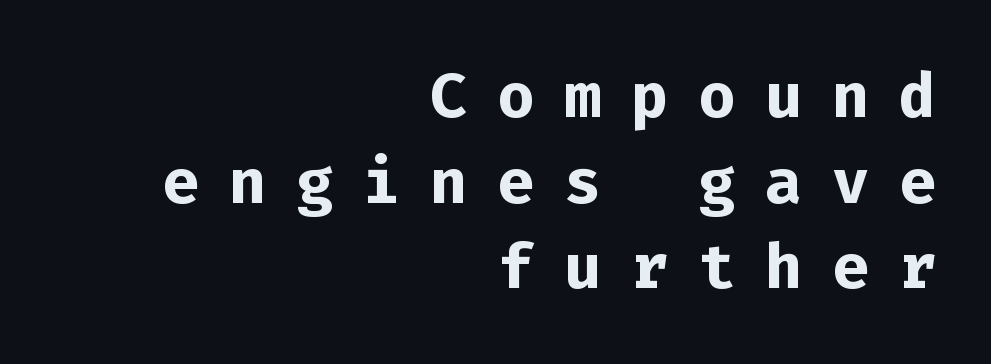
Q: Is the text bold? A: Yes.
Q: Is the text italic (slanted)? A: No, it is upright.
Q: Is the typeface a serif or a sans-serif typeface? A: Sans-serif.
Q: Is the text underlined? A: No.
Q: How is the paragraph aligned? A: Right-aligned.
Q: Is the spacing between letters normal or unusually wide? A: Unusually wide.
Q: Is the spacing between lines tight, normal or loose? A: Normal.
Q: Width (condensed, normal, or wide)? A: Normal.
Q: Stroke contrast? A: Low.
Q: x-height? A: Medium.
Q: Monospaced? A: Yes.
